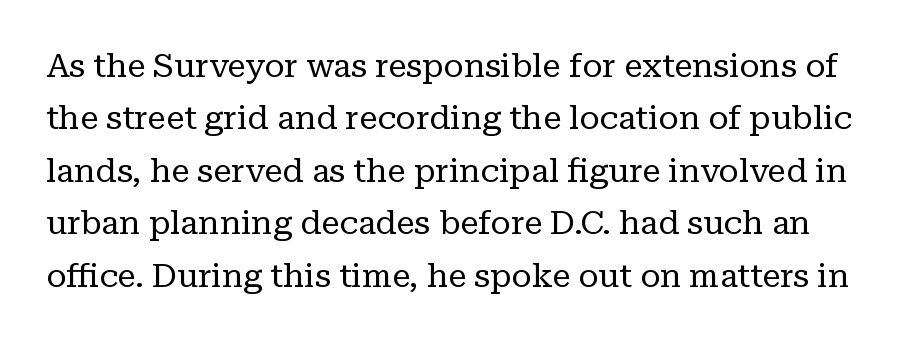
The image shows 33 px regular-weight serif type, upright; set normal line spacing (1.59x), normal letter spacing, not underlined; low stroke contrast and a medium x-height.
